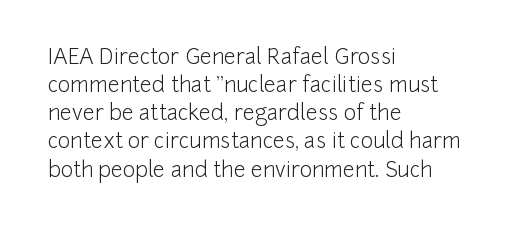
{"italic": "no", "bold": "no", "underline": "no", "align": "left", "line_spacing": "normal", "line_spacing_ratio": 1.34, "letter_spacing": "normal", "letter_spacing_em": 0.0, "glyph_px": 21}
